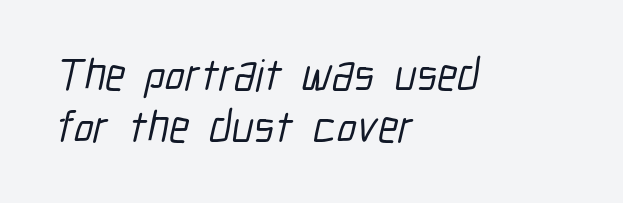
Is the letter spacing exaggerated? No — it looks like the ordinary default. The glyphs in this specimen are sans serif. In terms of leading, this rendering errs on the cramped side. Just letters on the line, the space beneath them empty. These lines are rendered in a variable-pitch font. Does the copy run flush right? No — it runs flush left.
